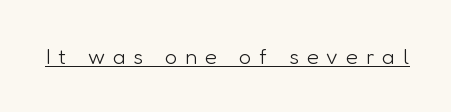
{"italic": "no", "bold": "no", "underline": "yes", "letter_spacing": "wide", "letter_spacing_em": 0.36, "glyph_px": 22}
